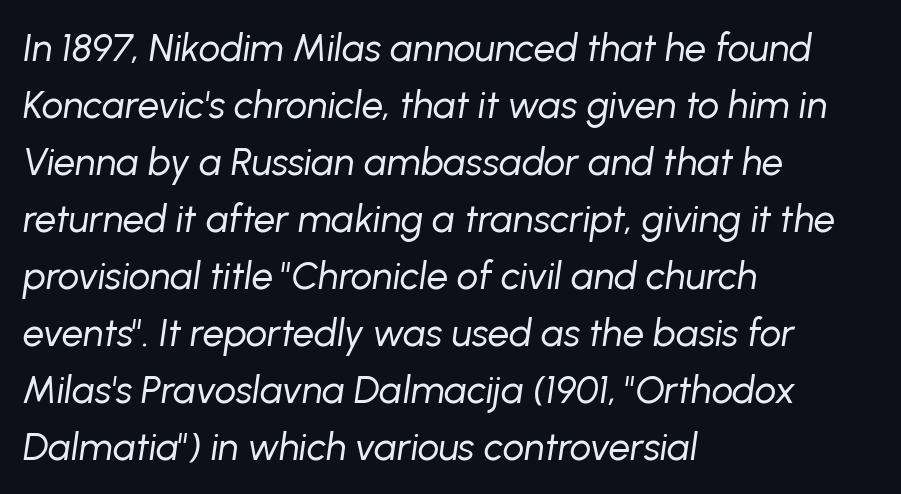
{"italic": "yes", "lean": "right", "slant_degrees": 8, "bold": "no", "weight": "regular", "width": "normal", "stroke_contrast": "low", "x_height": "medium", "monospaced": "no", "underline": "no", "align": "left", "line_spacing": "normal", "line_spacing_ratio": 1.5, "letter_spacing": "normal", "letter_spacing_em": 0.0, "glyph_px": 38}
